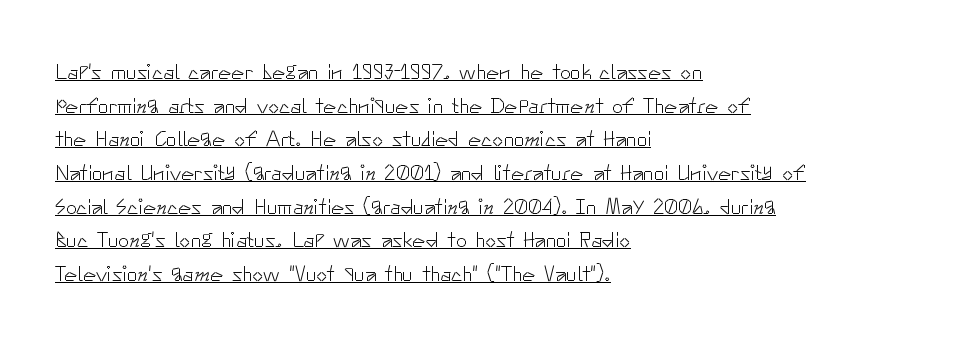
Q: Is the text bold? A: No.
Q: Is the text italic (slanted)? A: No, it is upright.
Q: Is the text underlined? A: Yes.
Q: How is the paragraph aligned? A: Left-aligned.
Q: Is the spacing between letters normal or unusually wide? A: Normal.
Q: Is the spacing between lines tight, normal or loose? A: Normal.
